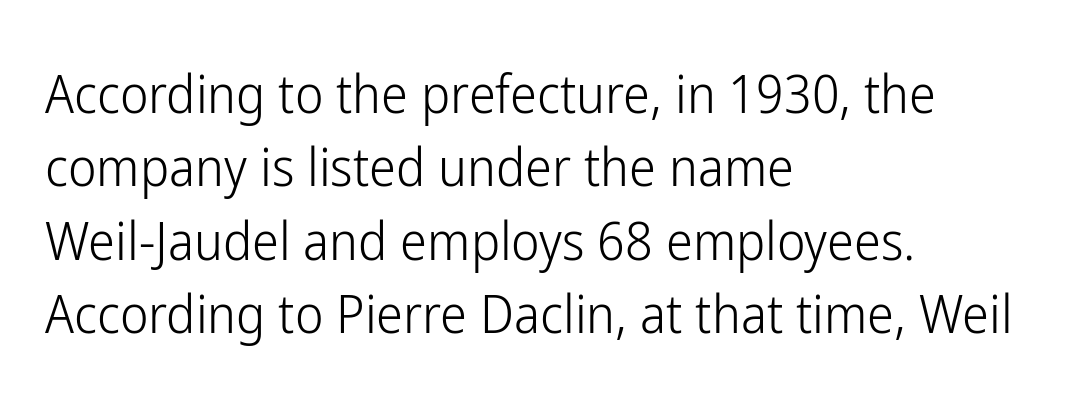
{"serif": "no", "italic": "no", "bold": "no", "weight": "light", "width": "condensed", "stroke_contrast": "low", "x_height": "medium", "monospaced": "no", "underline": "no", "align": "left", "line_spacing": "normal", "line_spacing_ratio": 1.36, "letter_spacing": "normal", "letter_spacing_em": 0.0, "glyph_px": 54}
